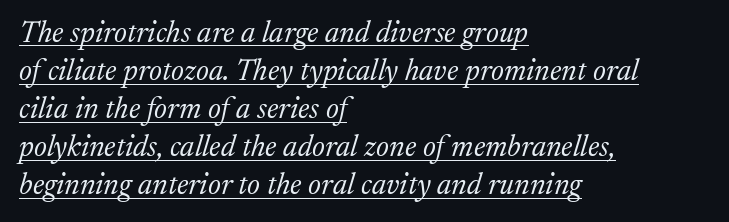
The image shows 30 px light serif type, italic (leaning right); set left-aligned, normal line spacing (1.27x), normal letter spacing, underlined; medium stroke contrast and a medium x-height.
